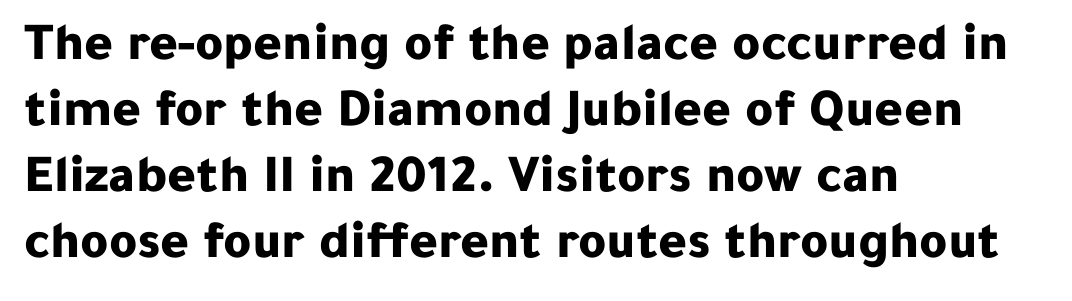
Q: Is the text bold? A: Yes.
Q: Is the text italic (slanted)? A: No, it is upright.
Q: Is the typeface a serif or a sans-serif typeface? A: Sans-serif.
Q: Is the text underlined? A: No.
Q: How is the paragraph aligned? A: Left-aligned.
Q: Is the spacing between letters normal or unusually wide? A: Normal.
Q: Width (condensed, normal, or wide)? A: Normal.
Q: Stroke contrast? A: Low.
Q: x-height? A: Medium.
Q: Monospaced? A: No.
